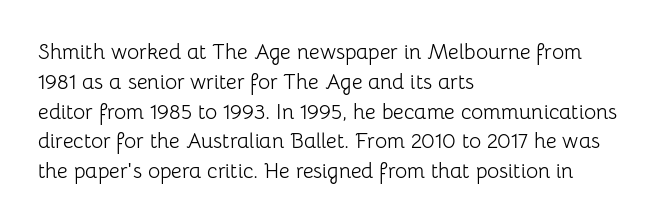
Quick note: interline space is typical. Nothing unusual about the tracking: characters are spaced as the font intends. Unmarked baselines from the first word to the last. No italicization has been applied; the sample stays upright.
